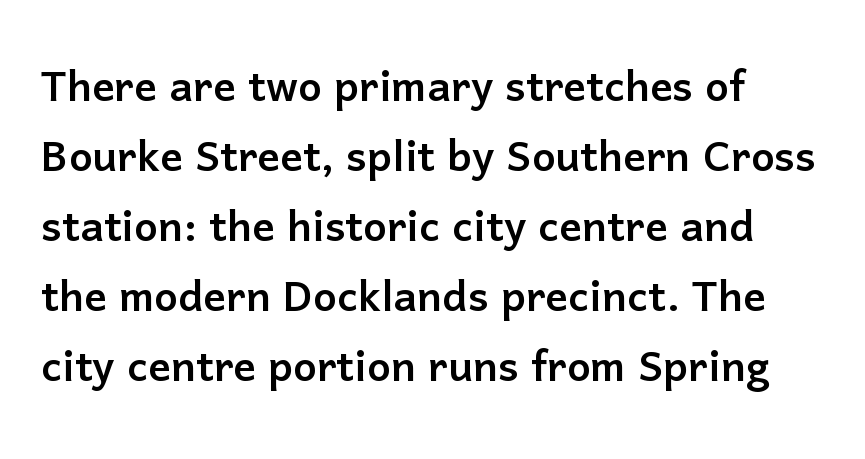
The image shows 56 px sans-serif type, upright; set left-aligned, normal line spacing (1.25x), normal letter spacing, not underlined; low stroke contrast and a medium x-height.
